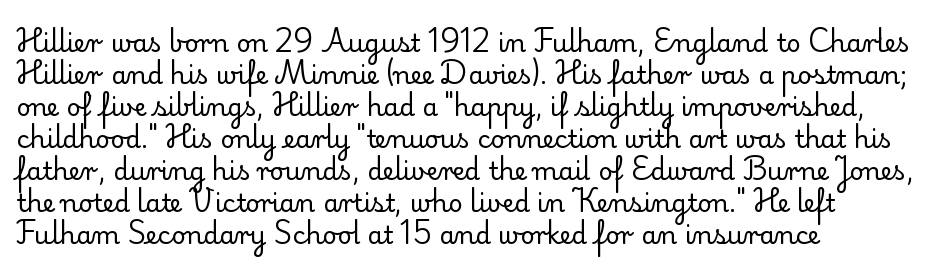
Q: Is the text bold? A: No.
Q: Is the text italic (slanted)? A: No, it is upright.
Q: Is the text underlined? A: No.
Q: How is the paragraph aligned? A: Left-aligned.
Q: Is the spacing between letters normal or unusually wide? A: Normal.
Q: Is the spacing between lines tight, normal or loose? A: Normal.
